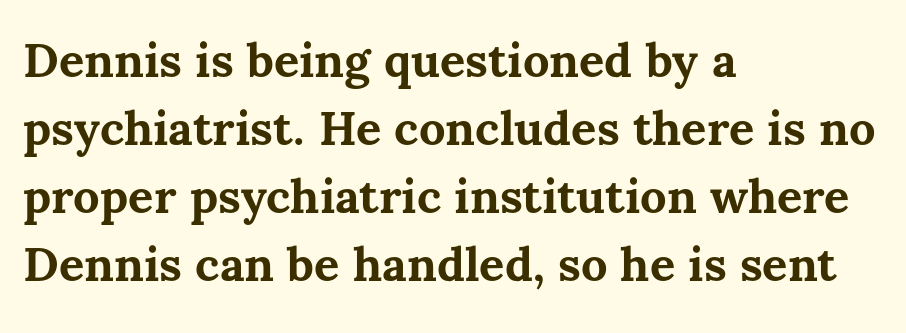
Q: Is the text bold? A: Yes.
Q: Is the text italic (slanted)? A: No, it is upright.
Q: Is the text underlined? A: No.
Q: How is the paragraph aligned? A: Left-aligned.
Q: Is the spacing between letters normal or unusually wide? A: Normal.
Q: Is the spacing between lines tight, normal or loose? A: Normal.
Q: Width (condensed, normal, or wide)? A: Normal.
Q: Stroke contrast? A: Medium.
Q: x-height? A: Medium.
Q: Monospaced? A: No.
